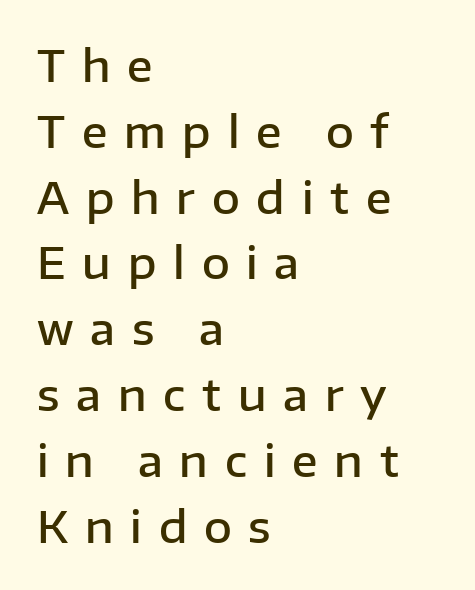
Q: Is the text bold? A: Semi-bold.
Q: Is the text italic (slanted)? A: No, it is upright.
Q: Is the typeface a serif or a sans-serif typeface? A: Sans-serif.
Q: Is the text underlined? A: No.
Q: How is the paragraph aligned? A: Left-aligned.
Q: Is the spacing between letters normal or unusually wide? A: Unusually wide.
Q: Is the spacing between lines tight, normal or loose? A: Normal.
Q: Width (condensed, normal, or wide)? A: Normal.
Q: Stroke contrast? A: Low.
Q: x-height? A: Medium.
Q: Monospaced? A: No.
